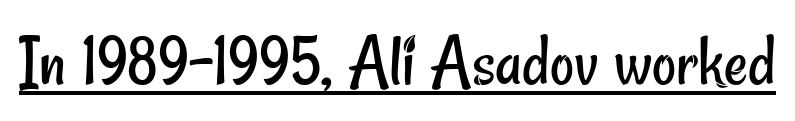
Q: Is the text bold? A: No.
Q: Is the typeface a serif or a sans-serif typeface? A: Sans-serif.
Q: Is the text underlined? A: Yes.
Q: Is the spacing between letters normal or unusually wide? A: Normal.
Q: Width (condensed, normal, or wide)? A: Condensed.
Q: Stroke contrast? A: Low.
Q: x-height? A: Small.
Q: Monospaced? A: No.
